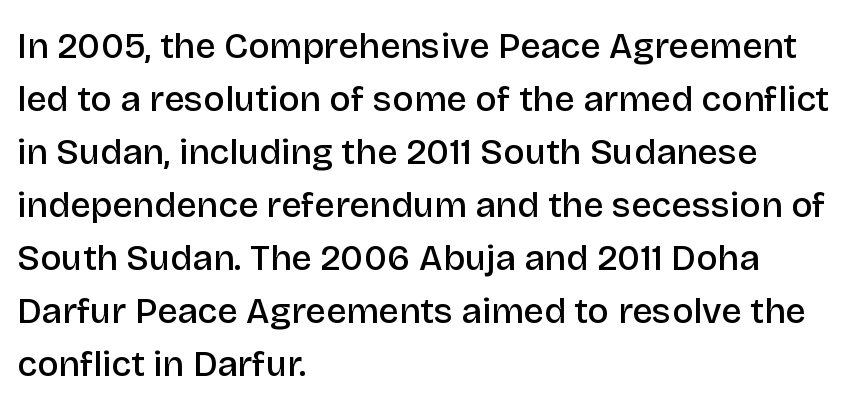
{"serif": "no", "italic": "no", "bold": "semi", "weight": "semibold", "width": "normal", "stroke_contrast": "low", "x_height": "large", "monospaced": "no", "underline": "no", "align": "left", "line_spacing": "normal", "line_spacing_ratio": 1.47, "letter_spacing": "normal", "letter_spacing_em": 0.0, "glyph_px": 36}
